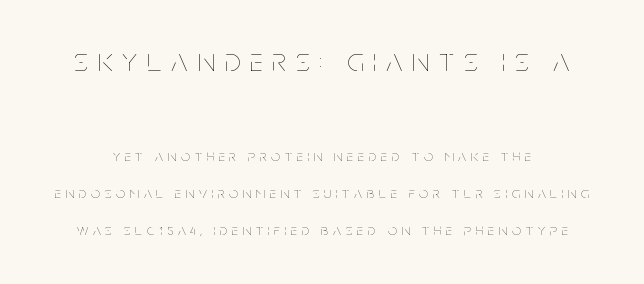
No heavy texture on the line: the type isn't bold. This sample uses expanded letter spacing, leaving extra air between glyphs. Do the characters align in a grid? No, the font is proportional. Underline: absent. Type size steps down from the first block to the second.
